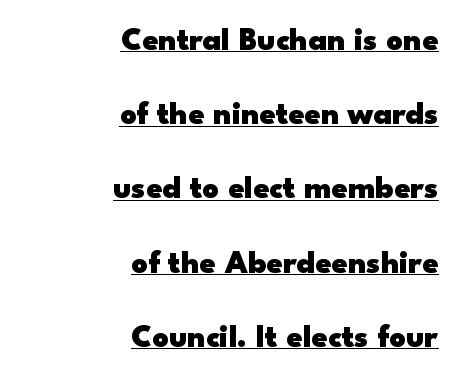
The image shows 32 px heavy, wide sans-serif type, upright; set right-aligned, loose line spacing (2.32x), normal letter spacing, underlined; low stroke contrast and a small x-height.
